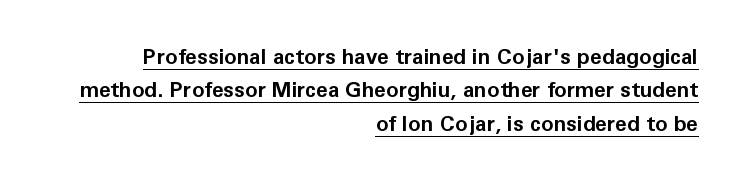
{"italic": "no", "bold": "yes", "underline": "yes", "align": "right", "line_spacing": "normal", "line_spacing_ratio": 1.59, "letter_spacing": "normal", "letter_spacing_em": 0.0, "glyph_px": 21}
